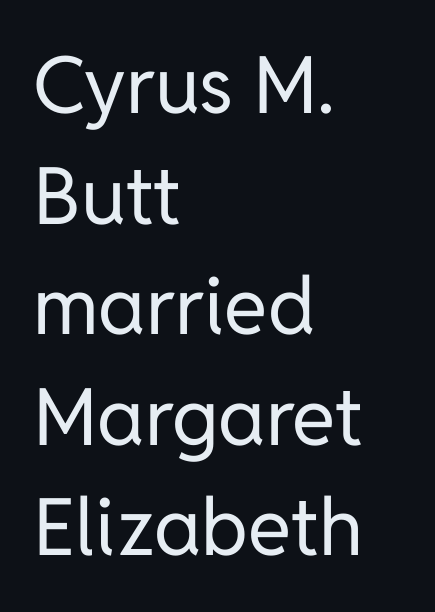
Here the designer chose a conventional face with non-uniform glyph widths. Glance below the letters and you will spot only blank space. When letters stand straight like this, we call the style roman or upright. Every row of glyphs begins at an identical x-position on the left.
